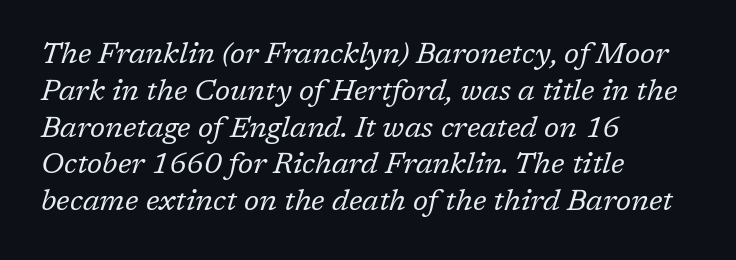
Q: Is the text bold? A: No.
Q: Is the text italic (slanted)? A: Yes, it leans right by about 17 degrees.
Q: Is the typeface a serif or a sans-serif typeface? A: Serif.
Q: Is the text underlined? A: No.
Q: How is the paragraph aligned? A: Left-aligned.
Q: Is the spacing between letters normal or unusually wide? A: Normal.
Q: Is the spacing between lines tight, normal or loose? A: Normal.
Q: Width (condensed, normal, or wide)? A: Normal.
Q: Stroke contrast? A: Low.
Q: x-height? A: Medium.
Q: Monospaced? A: No.
